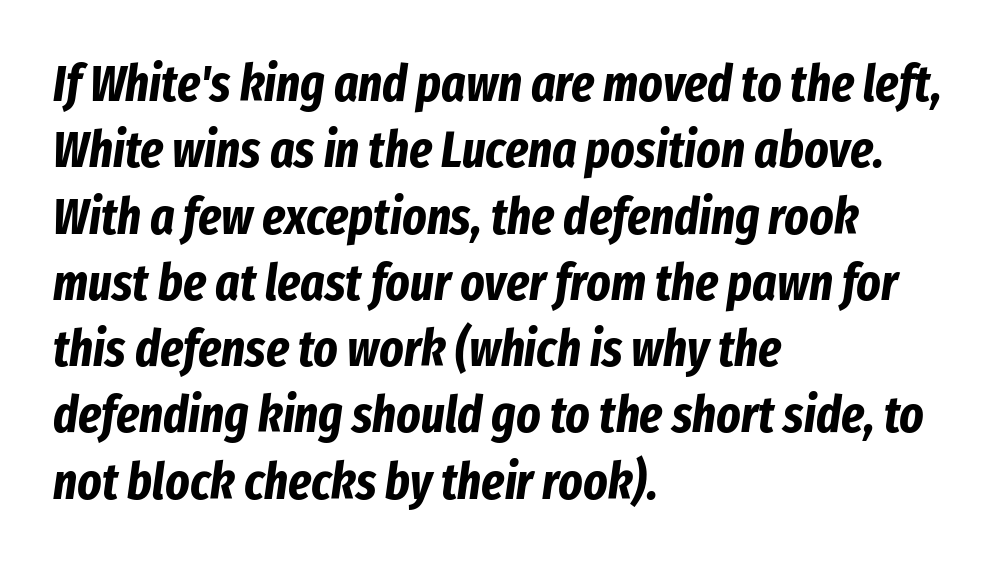
Q: Is the text bold? A: Yes.
Q: Is the text italic (slanted)? A: Yes, it leans right by about 8 degrees.
Q: Is the text underlined? A: No.
Q: How is the paragraph aligned? A: Left-aligned.
Q: Is the spacing between letters normal or unusually wide? A: Normal.
Q: Is the spacing between lines tight, normal or loose? A: Normal.
Q: Width (condensed, normal, or wide)? A: Condensed.
Q: Stroke contrast? A: Low.
Q: x-height? A: Medium.
Q: Monospaced? A: No.
